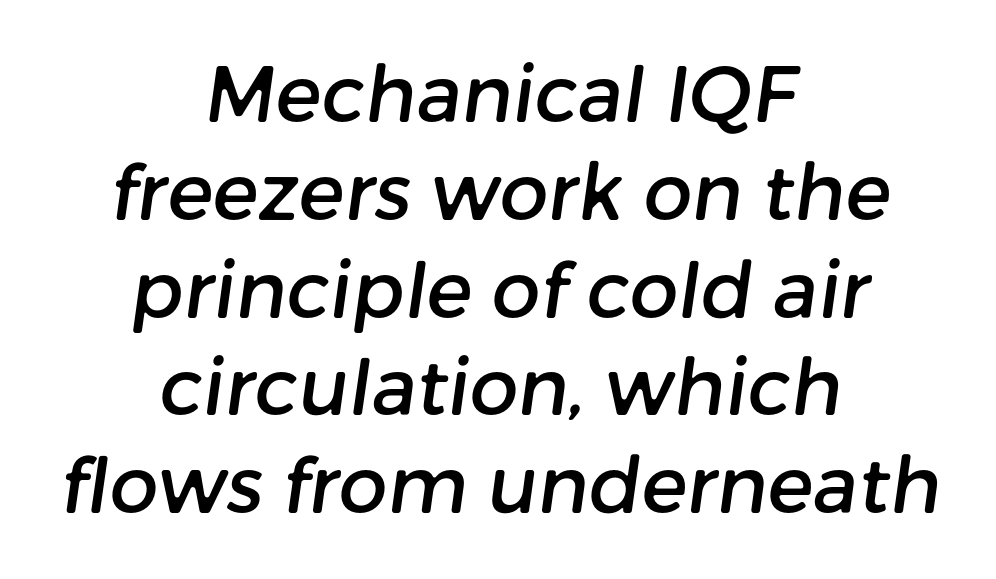
Q: Is the typeface a serif or a sans-serif typeface? A: Sans-serif.
Q: Is the text underlined? A: No.
Q: How is the paragraph aligned? A: Centered.
Q: Is the spacing between letters normal or unusually wide? A: Normal.
Q: Is the spacing between lines tight, normal or loose? A: Normal.
Q: Width (condensed, normal, or wide)? A: Normal.
Q: Stroke contrast? A: Low.
Q: x-height? A: Medium.
Q: Monospaced? A: No.
